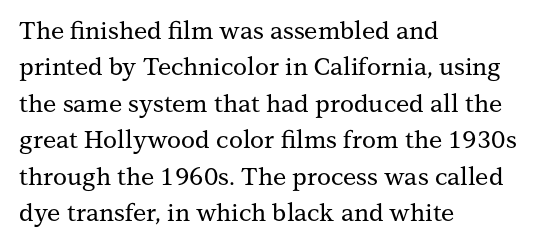
A normal amount of white space separates one row of letters from the next. Is there any slant? The stems are plumb. Nobody touched the tracking dial on this one. Quick note: underline off.
